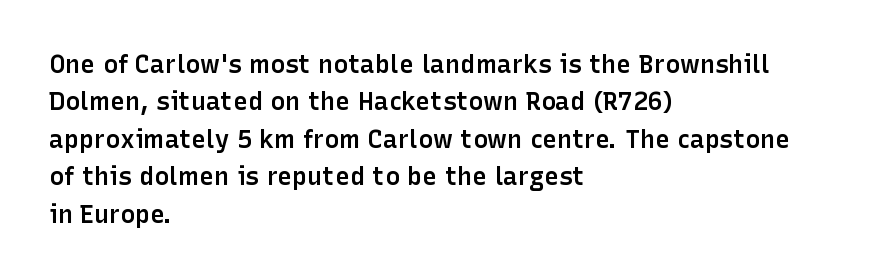
Q: Is the text bold? A: Semi-bold.
Q: Is the text italic (slanted)? A: No, it is upright.
Q: Is the text underlined? A: No.
Q: How is the paragraph aligned? A: Left-aligned.
Q: Is the spacing between letters normal or unusually wide? A: Normal.
Q: Is the spacing between lines tight, normal or loose? A: Normal.
